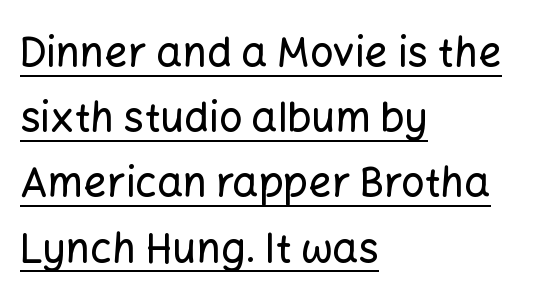
Q: Is the text italic (slanted)? A: No, it is upright.
Q: Is the typeface a serif or a sans-serif typeface? A: Sans-serif.
Q: Is the text underlined? A: Yes.
Q: How is the paragraph aligned? A: Left-aligned.
Q: Is the spacing between letters normal or unusually wide? A: Normal.
Q: Is the spacing between lines tight, normal or loose? A: Normal.
Q: Width (condensed, normal, or wide)? A: Normal.
Q: Stroke contrast? A: Low.
Q: x-height? A: Medium.
Q: Monospaced? A: No.
